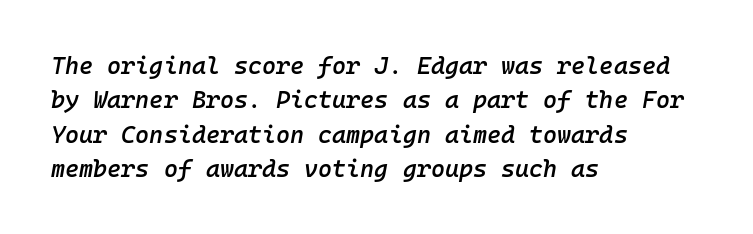
{"italic": "yes", "lean": "right", "slant_degrees": 10, "bold": "semi", "underline": "no", "align": "left", "line_spacing": "normal", "line_spacing_ratio": 1.43, "letter_spacing": "normal", "letter_spacing_em": 0.0, "glyph_px": 24}
